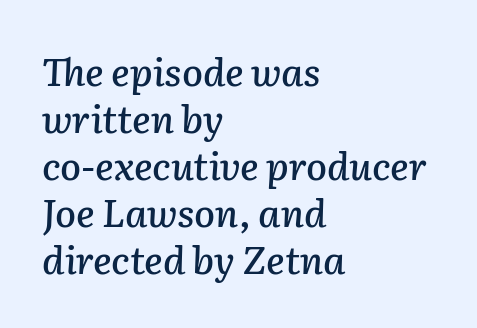
{"italic": "yes", "lean": "right", "slant_degrees": 2, "width": "normal", "stroke_contrast": "low", "x_height": "medium", "monospaced": "no", "underline": "no", "align": "left", "line_spacing_ratio": 1.24, "letter_spacing": "normal", "letter_spacing_em": 0.0, "glyph_px": 38}
